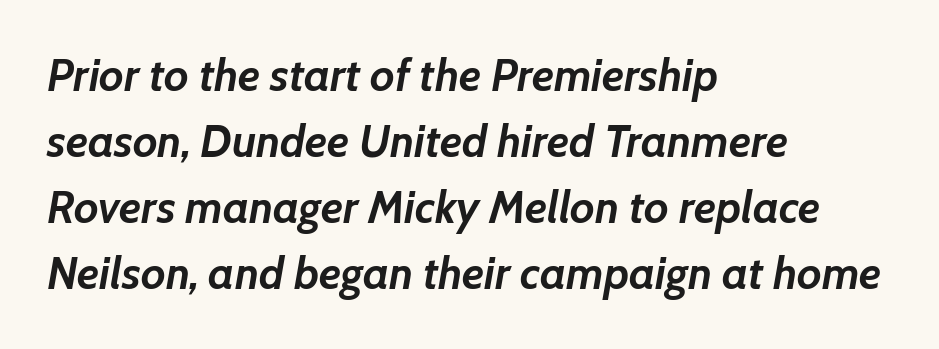
The image shows 45 px semibold type, italic (leaning right); set left-aligned, normal line spacing (1.47x), normal letter spacing, not underlined; low stroke contrast and a medium x-height.
